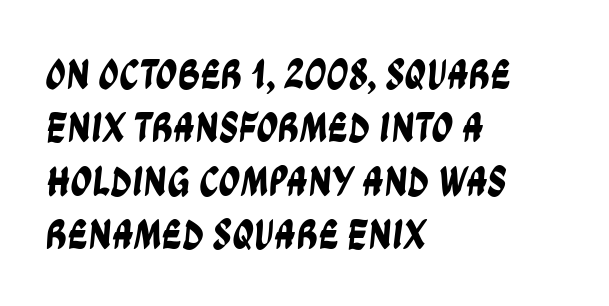
The image shows 43 px condensed sans-serif type; set left-aligned, line spacing 1.24x, normal letter spacing, not underlined; low stroke contrast and a large x-height.
